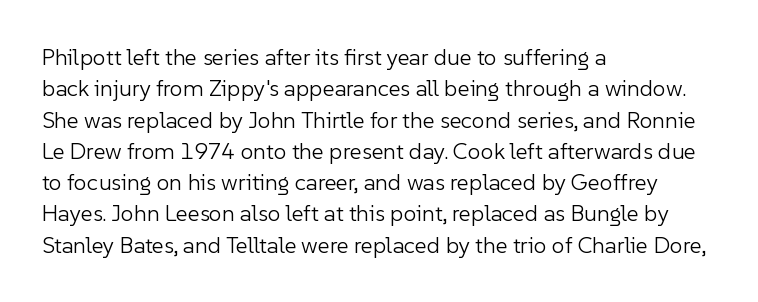
Q: Is the text bold? A: No.
Q: Is the text italic (slanted)? A: No, it is upright.
Q: Is the text underlined? A: No.
Q: How is the paragraph aligned? A: Left-aligned.
Q: Is the spacing between letters normal or unusually wide? A: Normal.
Q: Is the spacing between lines tight, normal or loose? A: Normal.
